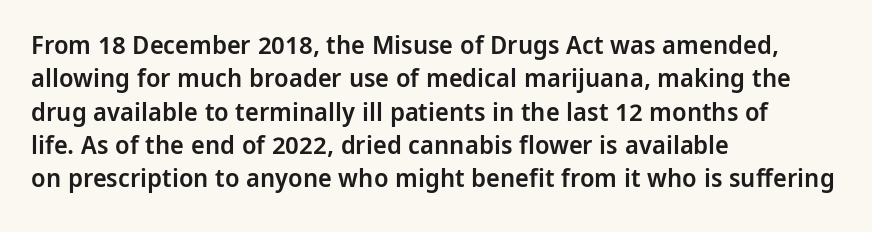
Q: Is the text bold? A: Semi-bold.
Q: Is the text italic (slanted)? A: No, it is upright.
Q: Is the text underlined? A: No.
Q: How is the paragraph aligned? A: Left-aligned.
Q: Is the spacing between letters normal or unusually wide? A: Normal.
Q: Is the spacing between lines tight, normal or loose? A: Normal.
